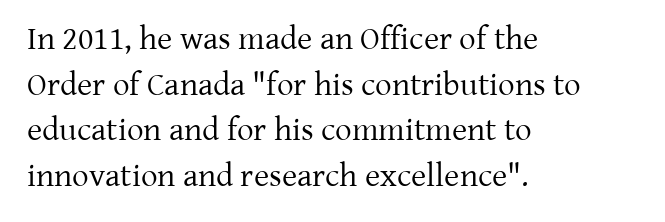
Q: Is the text bold? A: No.
Q: Is the text italic (slanted)? A: No, it is upright.
Q: Is the typeface a serif or a sans-serif typeface? A: Serif.
Q: Is the text underlined? A: No.
Q: How is the paragraph aligned? A: Left-aligned.
Q: Is the spacing between letters normal or unusually wide? A: Normal.
Q: Is the spacing between lines tight, normal or loose? A: Normal.
Q: Width (condensed, normal, or wide)? A: Normal.
Q: Stroke contrast? A: Low.
Q: x-height? A: Medium.
Q: Monospaced? A: No.
